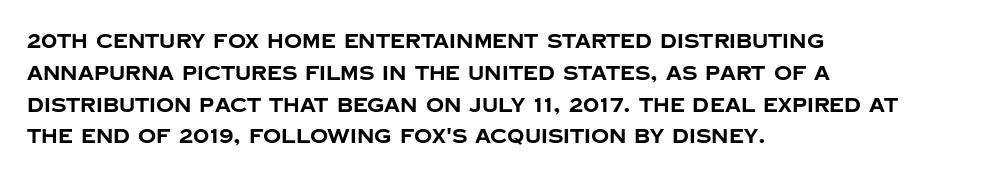
Upright lettering throughout. The foot of each line stays bare and open. Line spacing here is normal. The letters sit at their default tracking, neither squeezed nor spread. The setting favours the left margin, as ordinary paragraphs usually do. These words are printed bold, with thick strokes throughout.
